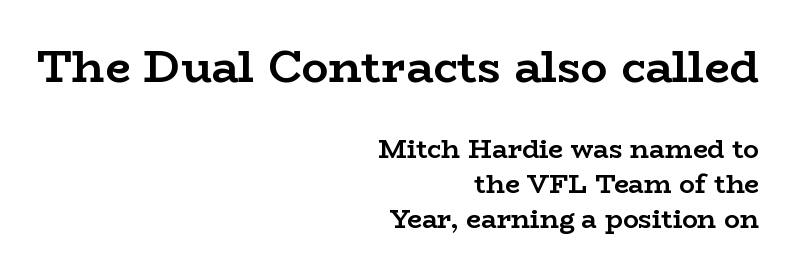
{"serif": "yes", "italic": "no", "bold": "yes", "weight": "semibold", "width": "wide", "stroke_contrast": "low", "x_height": "medium", "monospaced": "no", "underline": "no", "align": "right", "line_spacing": "normal", "line_spacing_ratio": 1.35, "letter_spacing": "normal", "letter_spacing_em": 0.0, "larger_block": "first", "size_ratio": 1.73, "glyph_px": 45}
